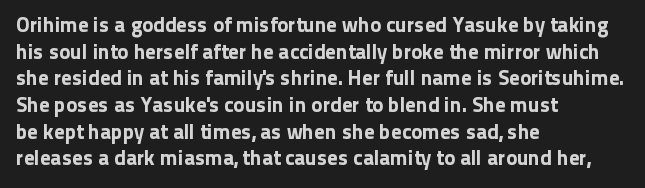
Q: Is the text italic (slanted)? A: No, it is upright.
Q: Is the text underlined? A: No.
Q: How is the paragraph aligned? A: Left-aligned.
Q: Is the spacing between letters normal or unusually wide? A: Normal.
Q: Is the spacing between lines tight, normal or loose? A: Normal.
